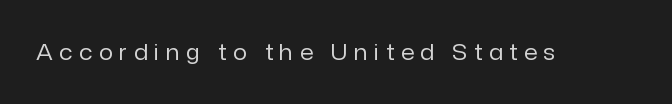
Loose tracking; the words dissolve into strings of separated letters. The font sits on the lighter half of the weight spectrum, regular included. The string is rendered with underlining switched off. Posture: vertical.
